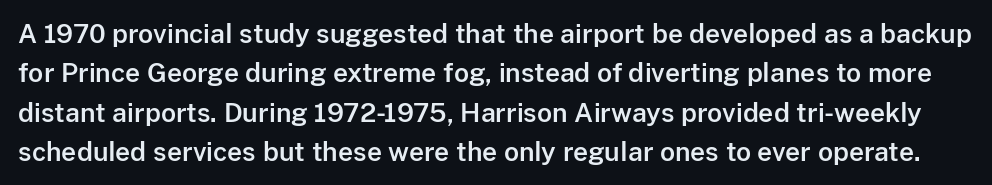
The image shows 26 px text type, upright; set normal line spacing (1.51x), normal letter spacing, not underlined.
